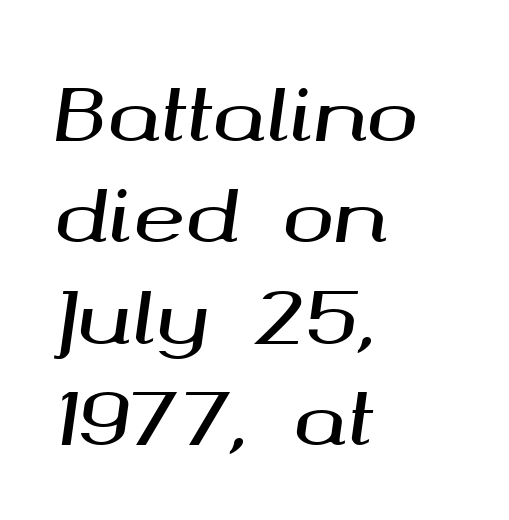
The image shows 70 px wide type, italic (leaning right); set left-aligned, normal line spacing (1.45x), normal letter spacing, not underlined; medium stroke contrast and a medium x-height.
